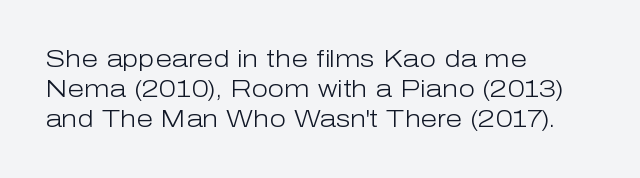
Honestly, there is no underline to notice here at all. The font's upright variant was chosen for this text. Horizontally, the lines are justified to the leading edge only. Bold? No — there's no thickening of the strokes.
